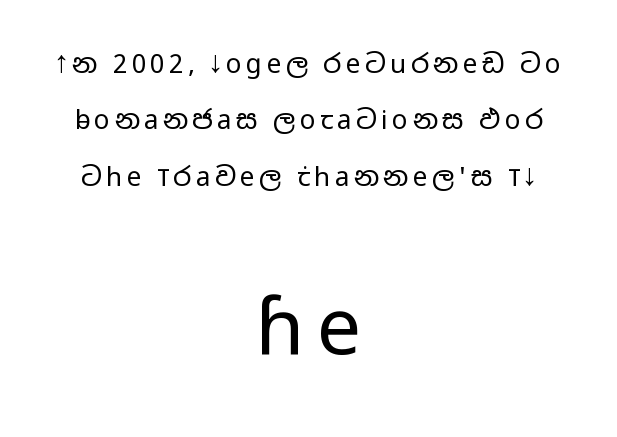
Leftover space on each line is divided equally before and after the words. Glance below the letters and you will spot only blank space. The composition opens small and finishes big. You could not count columns in this text — the font is proportionally spaced.
